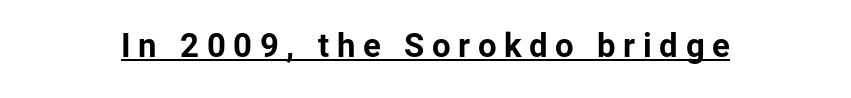
The image shows 33 px bold sans-serif type, upright; set unusually wide letter spacing (+0.23 em), underlined; low stroke contrast and a medium x-height.
